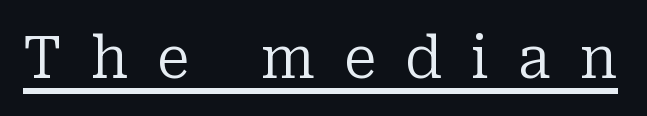
The image shows 59 px regular-weight serif type, upright; set unusually wide letter spacing (+0.49 em), underlined; low stroke contrast and a medium x-height.
